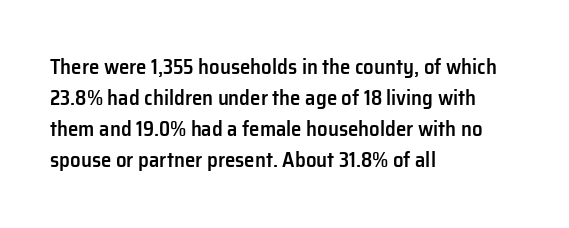
Q: Is the text bold? A: Semi-bold.
Q: Is the text italic (slanted)? A: No, it is upright.
Q: Is the text underlined? A: No.
Q: How is the paragraph aligned? A: Left-aligned.
Q: Is the spacing between letters normal or unusually wide? A: Normal.
Q: Is the spacing between lines tight, normal or loose? A: Normal.
